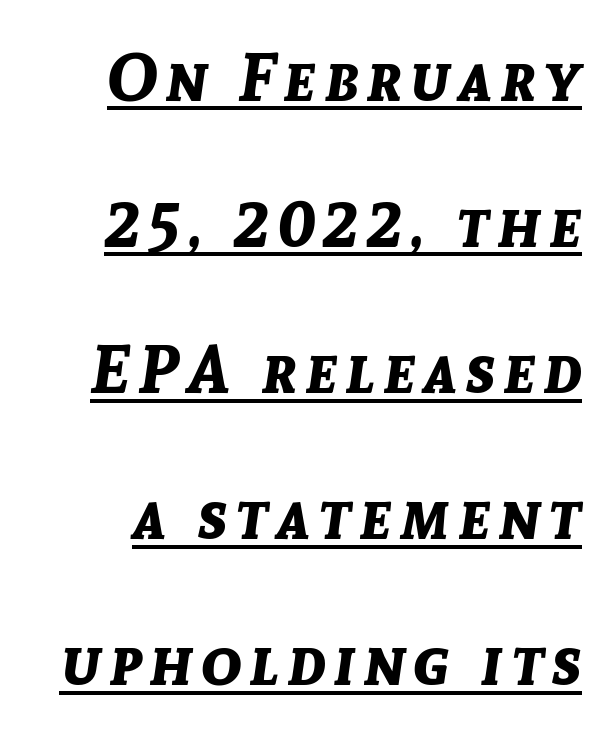
Q: Is the text bold? A: Yes.
Q: Is the text italic (slanted)? A: Yes, it leans right by about 8 degrees.
Q: Is the text underlined? A: Yes.
Q: Is the spacing between lines tight, normal or loose? A: Loose.
Q: Width (condensed, normal, or wide)? A: Normal.
Q: Stroke contrast? A: Low.
Q: x-height? A: Medium.
Q: Monospaced? A: No.
